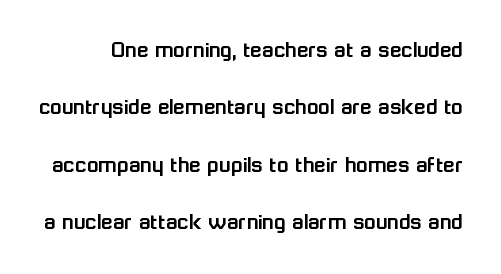
{"italic": "no", "underline": "no", "line_spacing": "loose", "line_spacing_ratio": 2.39, "letter_spacing": "normal", "letter_spacing_em": 0.0, "glyph_px": 24}
